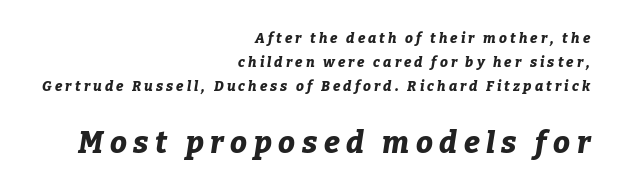
Q: Is the text bold? A: Yes.
Q: Is the text italic (slanted)? A: Yes, it leans right by about 9 degrees.
Q: Is the text underlined? A: No.
Q: How is the paragraph aligned? A: Right-aligned.
Q: Is the spacing between letters normal or unusually wide? A: Unusually wide.
Q: Is the spacing between lines tight, normal or loose? A: Normal.
Q: Which block of text is set in a larger size, the first (top) or the second (bottom)? A: The second (bottom) one.
Q: Width (condensed, normal, or wide)? A: Normal.
Q: Stroke contrast? A: Low.
Q: x-height? A: Medium.
Q: Monospaced? A: No.
